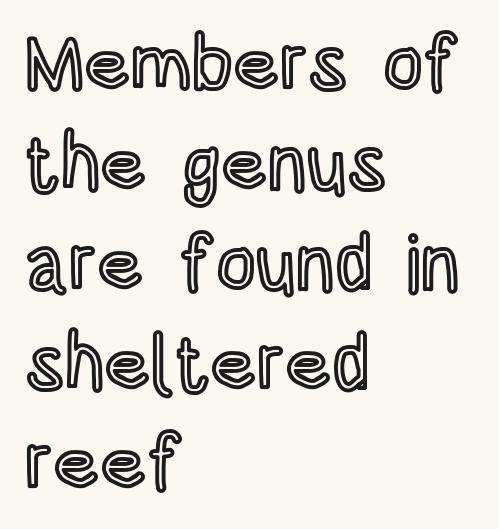
Q: Is the text italic (slanted)? A: No, it is upright.
Q: Is the text underlined? A: No.
Q: How is the paragraph aligned? A: Left-aligned.
Q: Is the spacing between letters normal or unusually wide? A: Normal.
Q: Is the spacing between lines tight, normal or loose? A: Normal.
Q: Width (condensed, normal, or wide)? A: Condensed.
Q: x-height? A: Large.
Q: Monospaced? A: No.
